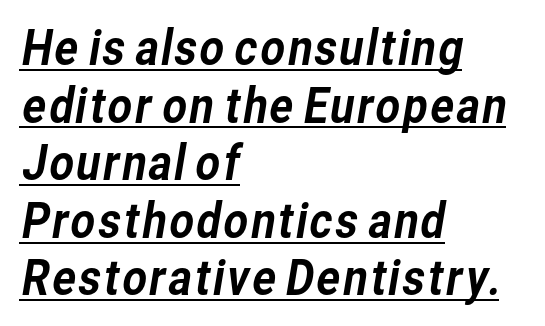
Q: Is the typeface a serif or a sans-serif typeface? A: Sans-serif.
Q: Is the text underlined? A: Yes.
Q: How is the paragraph aligned? A: Left-aligned.
Q: Is the spacing between letters normal or unusually wide? A: Normal.
Q: Width (condensed, normal, or wide)? A: Normal.
Q: Stroke contrast? A: Low.
Q: x-height? A: Medium.
Q: Monospaced? A: No.
